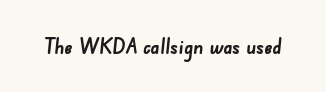
On the weight axis this lands at bold, roughly 700. Spacing between characters is what you'd get straight out of the box. Check under the words: just untouched page.
